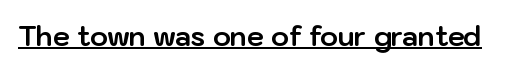
Q: Is the text bold? A: Yes.
Q: Is the text italic (slanted)? A: No, it is upright.
Q: Is the text underlined? A: Yes.
Q: Is the spacing between letters normal or unusually wide? A: Normal.
